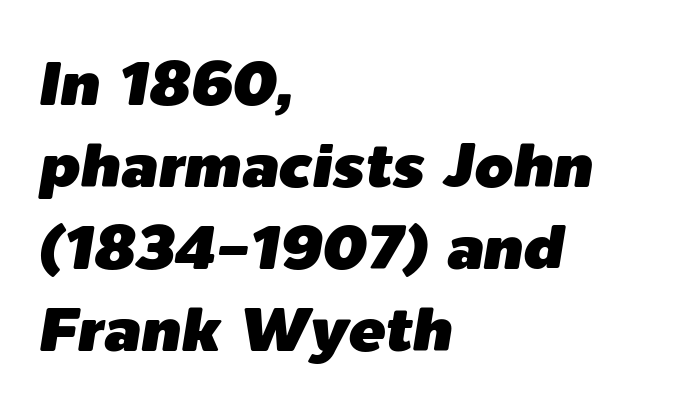
The image shows 62 px text type, italic (leaning right); set left-aligned, normal line spacing (1.32x), normal letter spacing, not underlined; low stroke contrast and a medium x-height.
